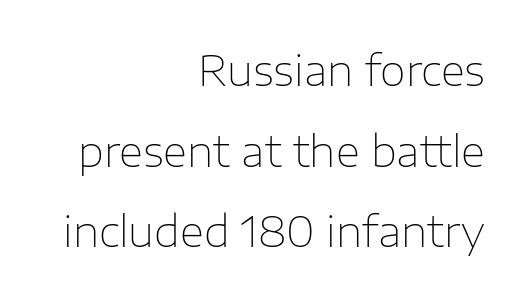
Q: Is the text bold? A: No.
Q: Is the text italic (slanted)? A: No, it is upright.
Q: Is the typeface a serif or a sans-serif typeface? A: Sans-serif.
Q: Is the text underlined? A: No.
Q: How is the paragraph aligned? A: Right-aligned.
Q: Is the spacing between letters normal or unusually wide? A: Normal.
Q: Is the spacing between lines tight, normal or loose? A: Loose.
Q: Width (condensed, normal, or wide)? A: Normal.
Q: Stroke contrast? A: Low.
Q: x-height? A: Medium.
Q: Monospaced? A: No.
